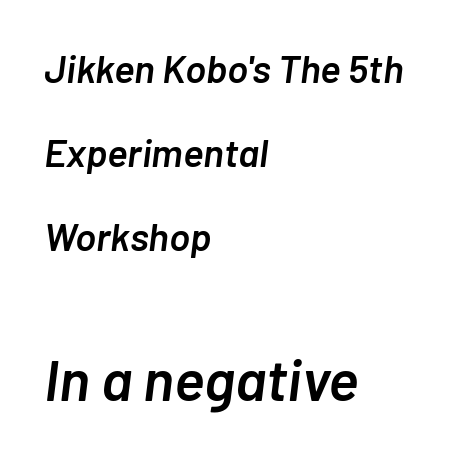
The image shows 58 px semibold type, italic (leaning right); set left-aligned, loose line spacing (2.16x), normal letter spacing, not underlined; the second (bottom) block is 1.49x larger; low stroke contrast and a medium x-height.
